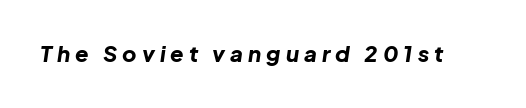
{"italic": "yes", "lean": "right", "slant_degrees": 8, "bold": "yes", "underline": "no", "letter_spacing": "wide", "letter_spacing_em": 0.23, "glyph_px": 22}
